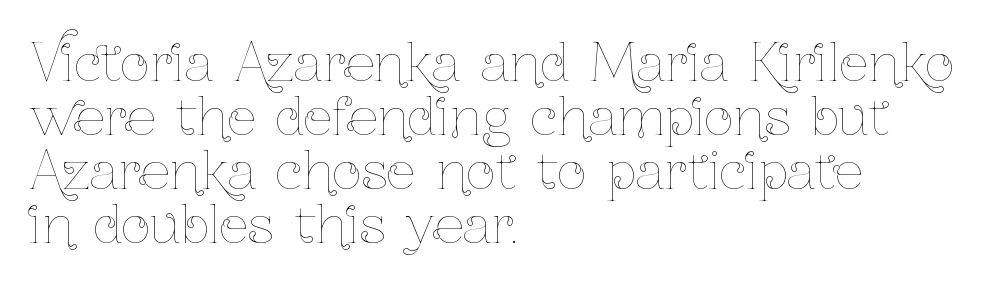
Q: Is the text bold? A: No.
Q: Is the text italic (slanted)? A: No, it is upright.
Q: Is the text underlined? A: No.
Q: How is the paragraph aligned? A: Left-aligned.
Q: Is the spacing between letters normal or unusually wide? A: Normal.
Q: Is the spacing between lines tight, normal or loose? A: Tight.
Q: Width (condensed, normal, or wide)? A: Condensed.
Q: Stroke contrast? A: Low.
Q: x-height? A: Medium.
Q: Monospaced? A: No.
